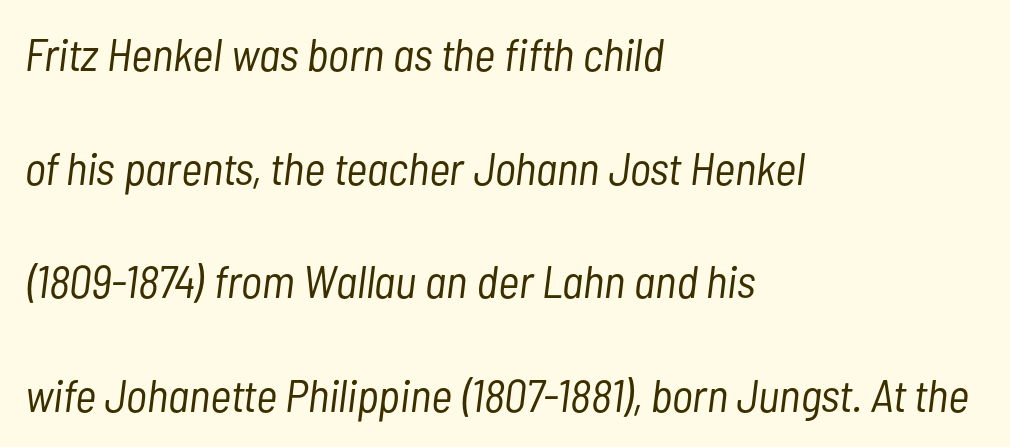
{"italic": "yes", "lean": "right", "slant_degrees": 7, "bold": "no", "weight": "light", "width": "condensed", "stroke_contrast": "low", "x_height": "medium", "monospaced": "no", "underline": "no", "align": "left", "line_spacing": "loose", "line_spacing_ratio": 2.47, "letter_spacing": "normal", "letter_spacing_em": 0.0, "glyph_px": 46}
